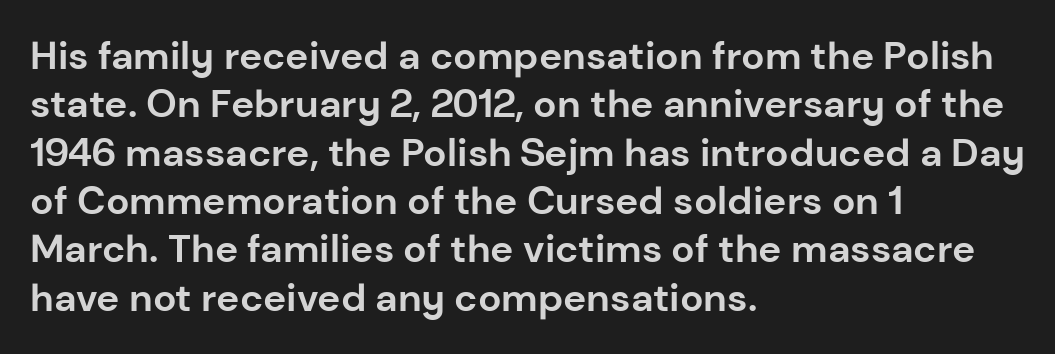
The image shows 39 px bold sans-serif type, upright; set left-aligned, line spacing 1.24x, normal letter spacing, not underlined; low stroke contrast and a medium x-height.
